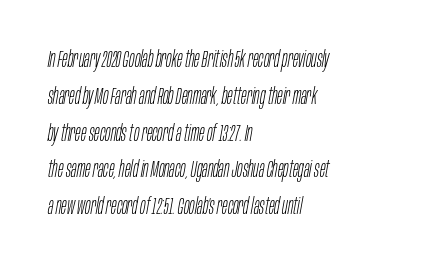
Q: Is the text bold? A: No.
Q: Is the text italic (slanted)? A: Yes, it leans right by about 10 degrees.
Q: Is the text underlined? A: No.
Q: How is the paragraph aligned? A: Left-aligned.
Q: Is the spacing between letters normal or unusually wide? A: Normal.
Q: Is the spacing between lines tight, normal or loose? A: Normal.
